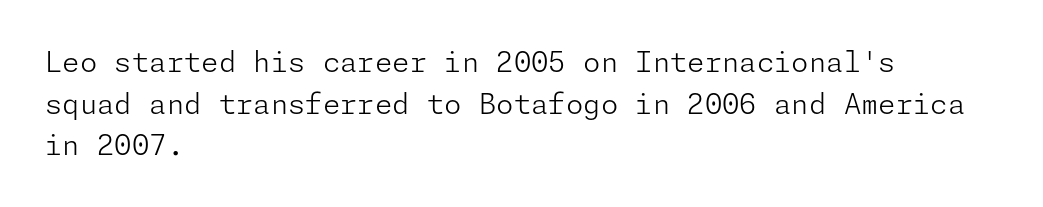
Q: Is the text bold? A: No.
Q: Is the text italic (slanted)? A: No, it is upright.
Q: Is the typeface a serif or a sans-serif typeface? A: Sans-serif.
Q: Is the text underlined? A: No.
Q: How is the paragraph aligned? A: Left-aligned.
Q: Is the spacing between letters normal or unusually wide? A: Normal.
Q: Is the spacing between lines tight, normal or loose? A: Normal.
Q: Width (condensed, normal, or wide)? A: Normal.
Q: Stroke contrast? A: Low.
Q: x-height? A: Medium.
